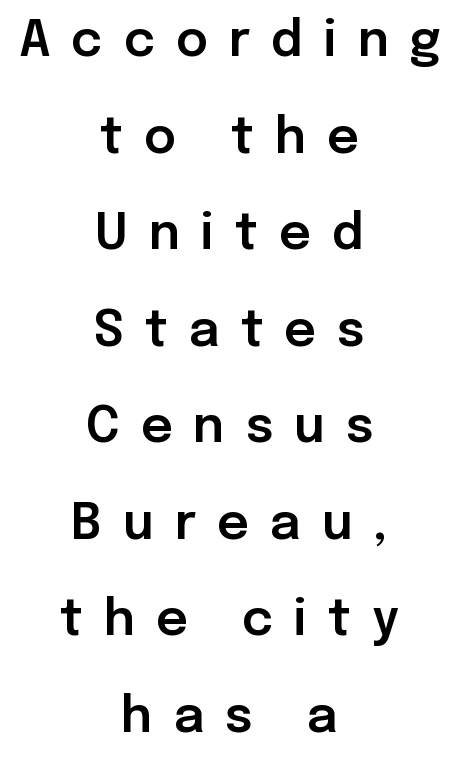
The passage shown is typeset with a sans-serif family. Regarding leading, the lines here are spaced well apart. You could not count columns in this text — the font is proportionally spaced. Both edges are ragged and mirror each other, which tells us the setting is centered.
